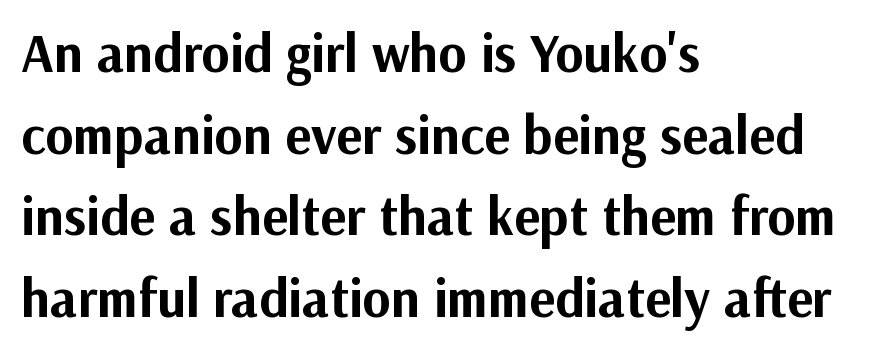
Q: Is the text bold? A: Yes.
Q: Is the text italic (slanted)? A: No, it is upright.
Q: Is the typeface a serif or a sans-serif typeface? A: Sans-serif.
Q: Is the text underlined? A: No.
Q: How is the paragraph aligned? A: Left-aligned.
Q: Is the spacing between letters normal or unusually wide? A: Normal.
Q: Is the spacing between lines tight, normal or loose? A: Normal.
Q: Width (condensed, normal, or wide)? A: Normal.
Q: Stroke contrast? A: Medium.
Q: x-height? A: Medium.
Q: Monospaced? A: No.
